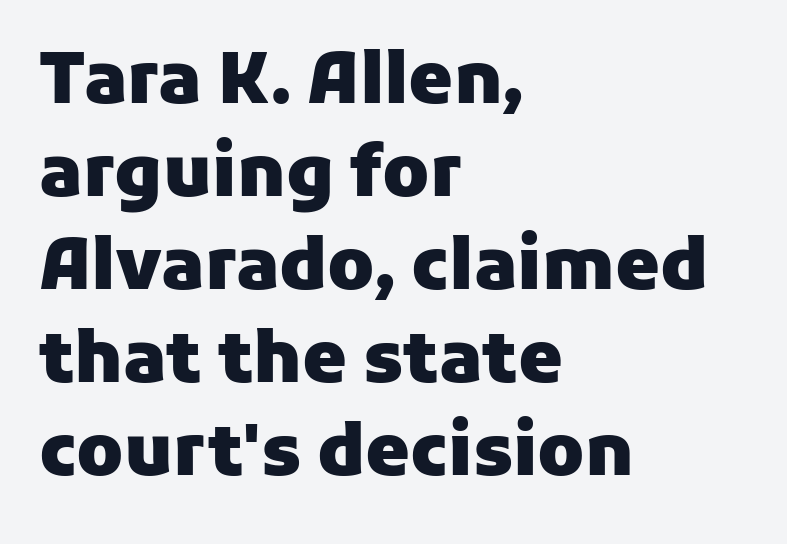
{"serif": "no", "italic": "no", "bold": "yes", "weight": "heavy", "width": "normal", "stroke_contrast": "low", "x_height": "medium", "monospaced": "no", "underline": "no", "align": "left", "line_spacing": "normal", "line_spacing_ratio": 1.31, "letter_spacing": "normal", "letter_spacing_em": 0.0, "glyph_px": 71}
